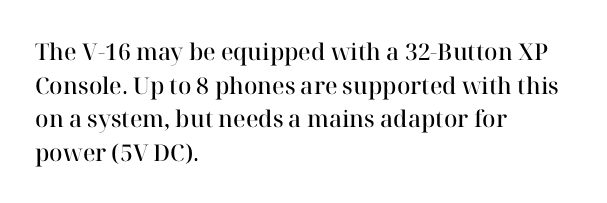
Is there any slant? The stems are plumb. Decoration check: the copy has no underline. Nothing unusual about the tracking: characters are spaced as the font intends. What weight is shown? A semibold, between regular and bold. The setting favours the left margin, as ordinary paragraphs usually do.
